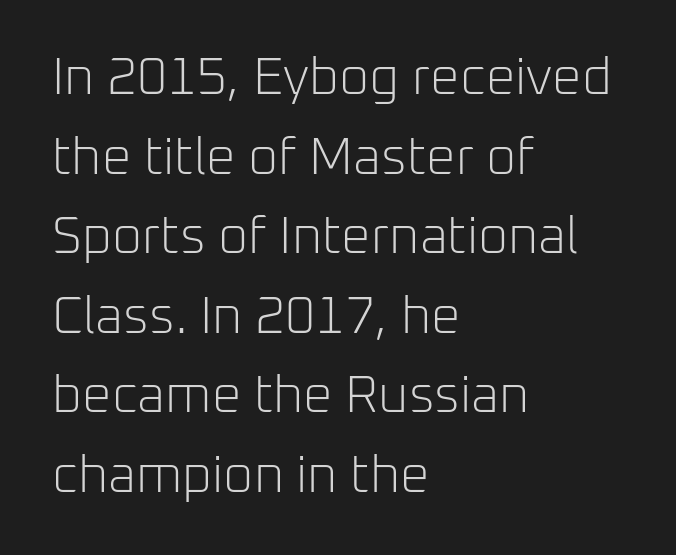
Q: Is the text bold? A: No.
Q: Is the text italic (slanted)? A: No, it is upright.
Q: Is the typeface a serif or a sans-serif typeface? A: Sans-serif.
Q: Is the text underlined? A: No.
Q: How is the paragraph aligned? A: Left-aligned.
Q: Is the spacing between letters normal or unusually wide? A: Normal.
Q: Is the spacing between lines tight, normal or loose? A: Normal.
Q: Width (condensed, normal, or wide)? A: Normal.
Q: Stroke contrast? A: Low.
Q: x-height? A: Medium.
Q: Monospaced? A: No.
